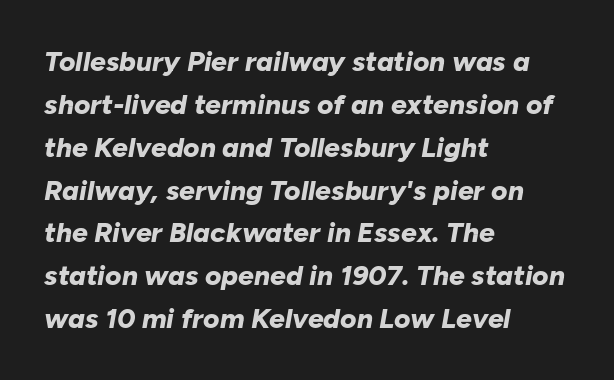
Proportional: the letters do not fall into vertical columns. The rendering uses a bold face; every stroke is thick and dark. Only glyphs here, with clear space below each row. Every character sits at an angle, as italics do.
